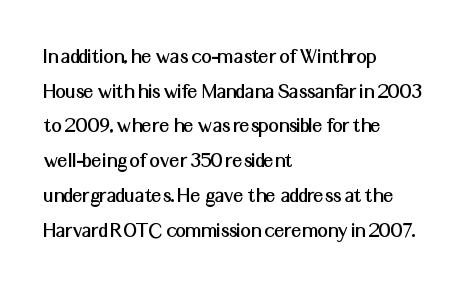
The image shows 23 px text type, upright; set left-aligned, normal line spacing (1.51x), normal letter spacing, not underlined.
